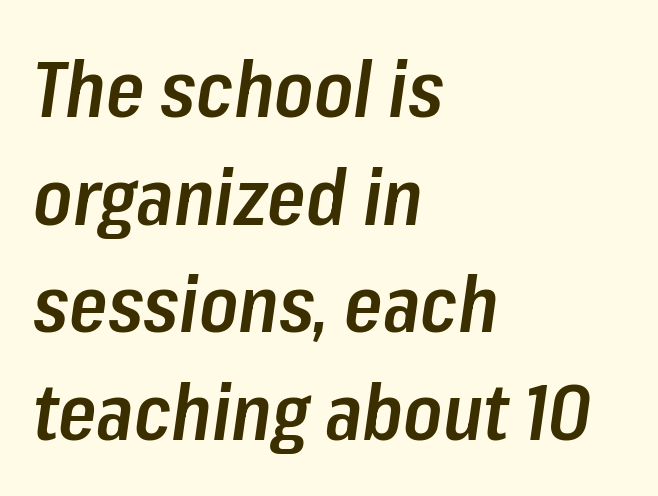
The image shows 78 px semibold, condensed type, italic (leaning right); set left-aligned, normal line spacing (1.38x), normal letter spacing, not underlined; low stroke contrast and a medium x-height.
